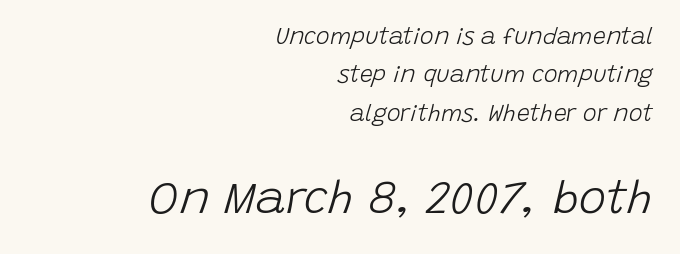
{"italic": "yes", "lean": "right", "slant_degrees": 15, "bold": "no", "weight": "light", "width": "normal", "stroke_contrast": "low", "x_height": "large", "monospaced": "no", "underline": "no", "align": "right", "line_spacing": "normal", "line_spacing_ratio": 1.67, "letter_spacing": "normal", "letter_spacing_em": 0.0, "larger_block": "second", "size_ratio": 2.0, "glyph_px": 46}
